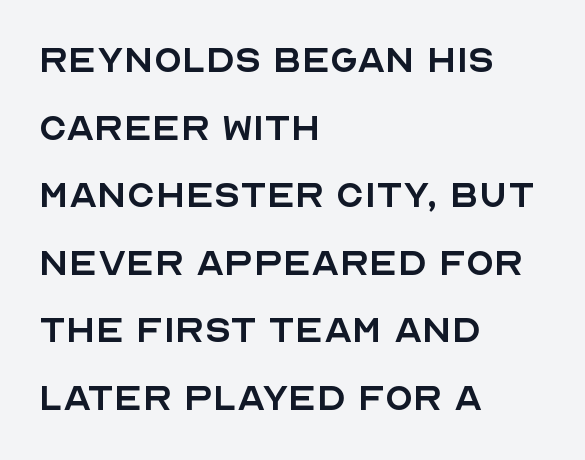
The image shows 46 px regular-weight sans-serif type, upright; set left-aligned, normal line spacing (1.47x), normal letter spacing, not underlined; a large x-height.
